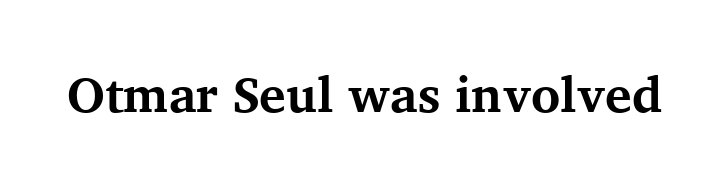
The image shows 50 px bold serif type, upright; set normal letter spacing, not underlined; medium stroke contrast and a medium x-height.
